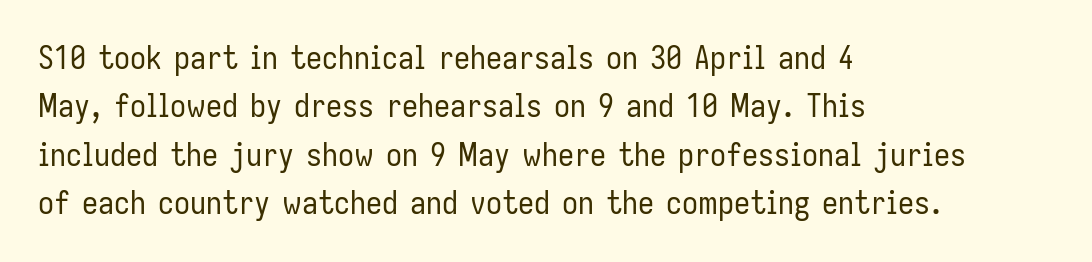
Q: Is the text bold? A: No.
Q: Is the text italic (slanted)? A: No, it is upright.
Q: Is the typeface a serif or a sans-serif typeface? A: Sans-serif.
Q: Is the text underlined? A: No.
Q: How is the paragraph aligned? A: Left-aligned.
Q: Is the spacing between letters normal or unusually wide? A: Normal.
Q: Is the spacing between lines tight, normal or loose? A: Normal.
Q: Width (condensed, normal, or wide)? A: Condensed.
Q: Stroke contrast? A: Low.
Q: x-height? A: Medium.
Q: Monospaced? A: No.
